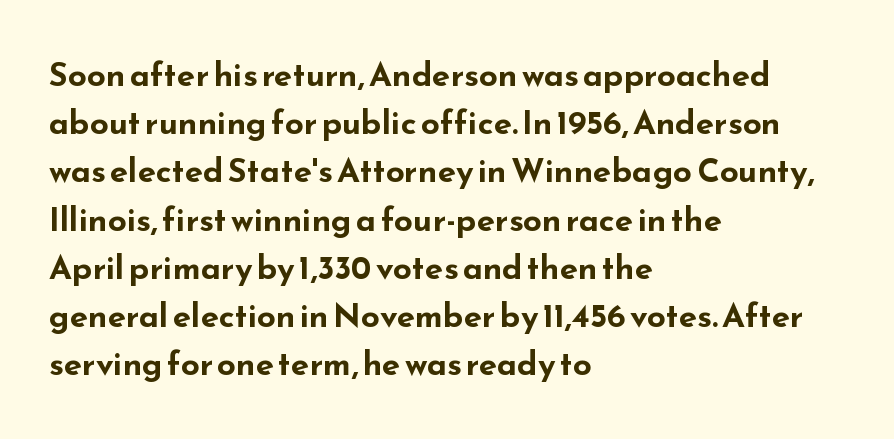
The image shows 33 px bold, wide sans-serif type, upright; set left-aligned, normal line spacing (1.46x), normal letter spacing, not underlined; low stroke contrast and a small x-height.
